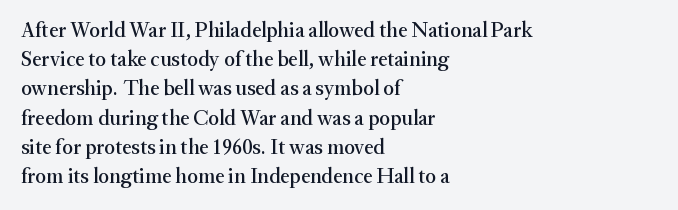
The image shows 21 px text type, upright; set left-aligned, normal line spacing (1.39x), normal letter spacing, not underlined.
